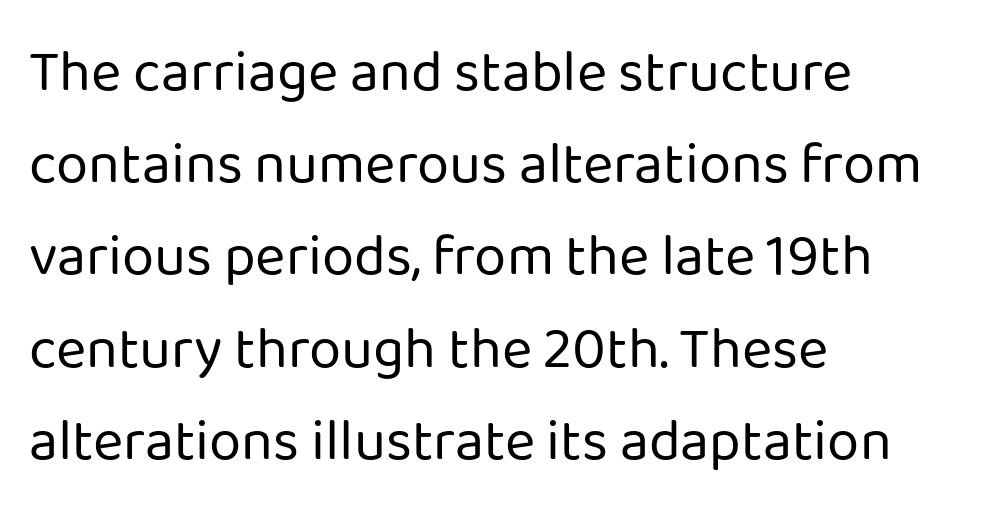
Does the copy run flush right? No — it runs flush left. The letters stand straight up with perfectly vertical stems. Do the characters align in a grid? No, the font is proportional. Bold? No — there's no thickening of the strokes. The face used here is a sans, in the tradition of grotesques and geometrics. No extra tracking has been applied to these lines.
